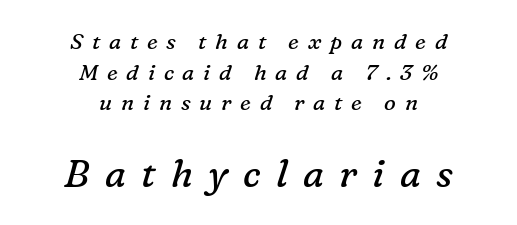
The image shows 38 px regular-weight serif type, italic (leaning right); set centered, normal line spacing (1.39x), unusually wide letter spacing (+0.4 em), not underlined; the second (bottom) block is 1.73x larger; low stroke contrast and a medium x-height.
